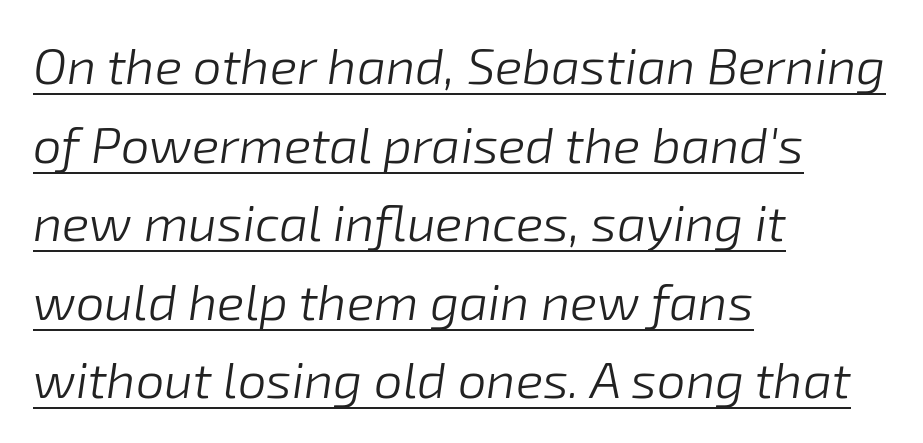
{"italic": "yes", "lean": "right", "slant_degrees": 8, "bold": "no", "weight": "light", "width": "normal", "stroke_contrast": "low", "x_height": "medium", "monospaced": "no", "underline": "yes", "align": "left", "line_spacing": "normal", "line_spacing_ratio": 1.54, "letter_spacing": "normal", "letter_spacing_em": 0.0, "glyph_px": 51}
